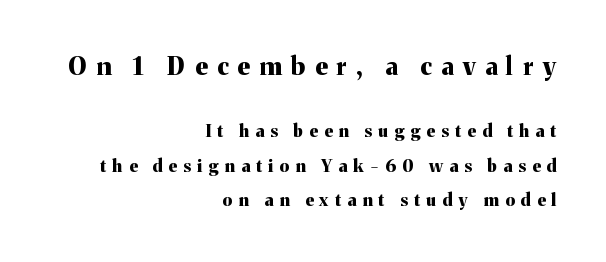
The image shows 25 px bold type, upright; set right-aligned, loose line spacing (2.02x), unusually wide letter spacing (+0.38 em), not underlined; the first (top) block is 1.47x larger.
